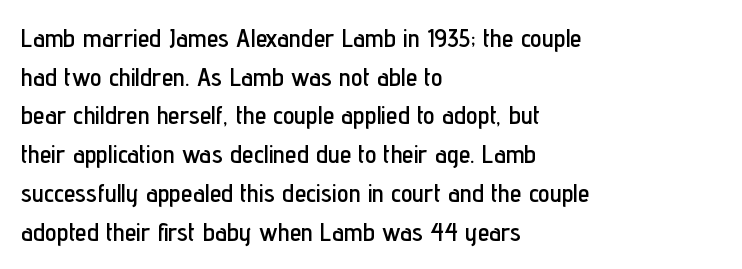
Q: Is the text italic (slanted)? A: No, it is upright.
Q: Is the text underlined? A: No.
Q: How is the paragraph aligned? A: Left-aligned.
Q: Is the spacing between letters normal or unusually wide? A: Normal.
Q: Is the spacing between lines tight, normal or loose? A: Normal.
